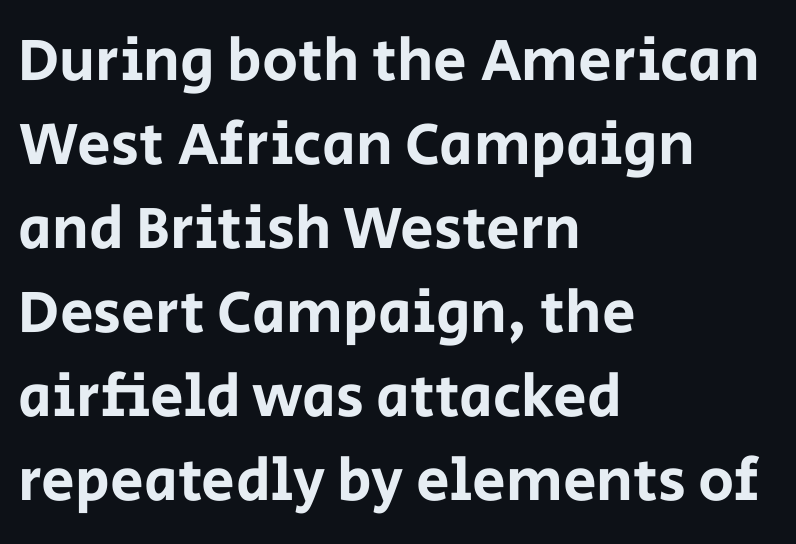
Proportional: the letters do not fall into vertical columns. This rendering employs a face without finishing strokes, i.e., a sans-serif. The baseline area is clear. Posture: straight, roman, zero tilt.
